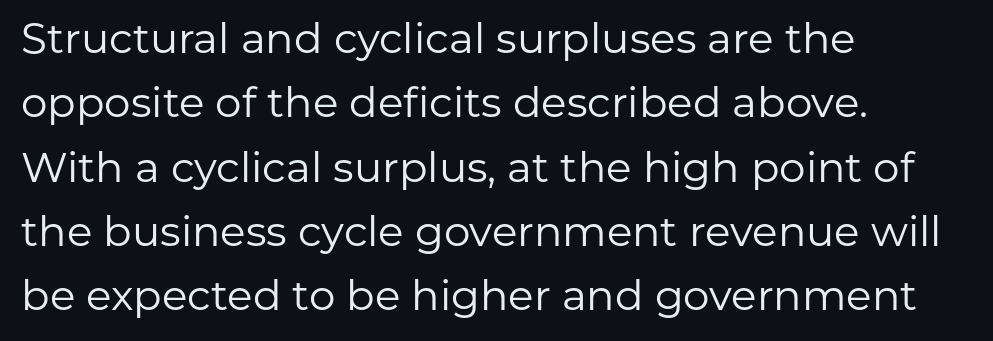
A typesetter would label this face a sans. The axis of the letterforms is exactly vertical. Horizontal alignment here is leftward, the default for most running prose. Quick note: underline off. The tracking reads as untouched default to a designer's eye. Baseline-to-baseline distance is the conventional proportion of letter height.
